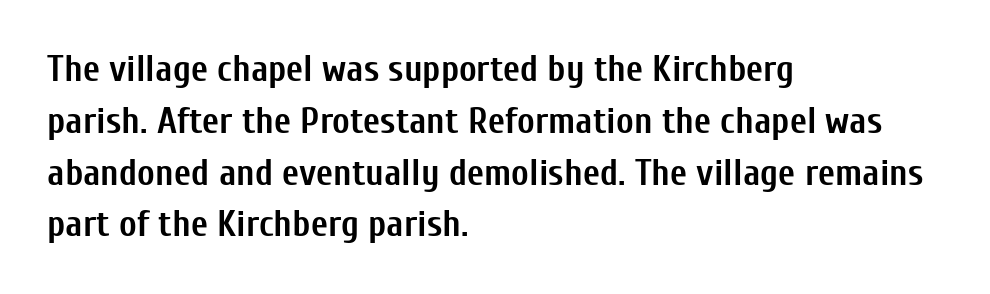
Q: Is the text bold? A: Yes.
Q: Is the text italic (slanted)? A: No, it is upright.
Q: Is the typeface a serif or a sans-serif typeface? A: Sans-serif.
Q: Is the text underlined? A: No.
Q: How is the paragraph aligned? A: Left-aligned.
Q: Is the spacing between letters normal or unusually wide? A: Normal.
Q: Is the spacing between lines tight, normal or loose? A: Normal.
Q: Width (condensed, normal, or wide)? A: Condensed.
Q: Stroke contrast? A: Low.
Q: x-height? A: Medium.
Q: Monospaced? A: No.
